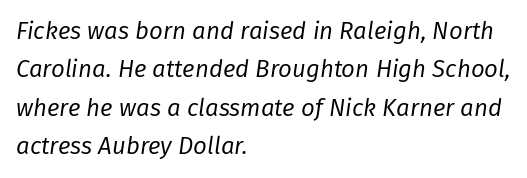
The image shows 24 px text type, italic (leaning right); set left-aligned, normal line spacing (1.6x), normal letter spacing, not underlined.
